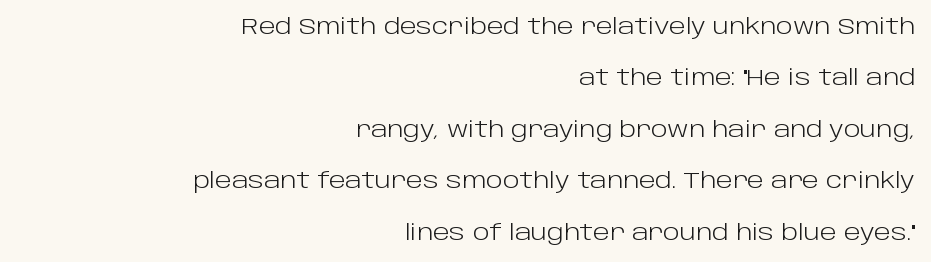
{"italic": "no", "bold": "no", "underline": "no", "align": "right", "line_spacing": "loose", "line_spacing_ratio": 2.34, "letter_spacing": "normal", "letter_spacing_em": 0.0, "glyph_px": 22}
